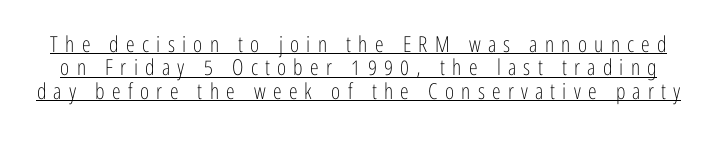
{"italic": "no", "bold": "no", "underline": "yes", "line_spacing": "tight", "line_spacing_ratio": 1.06, "letter_spacing": "wide", "letter_spacing_em": 0.33, "glyph_px": 22}
